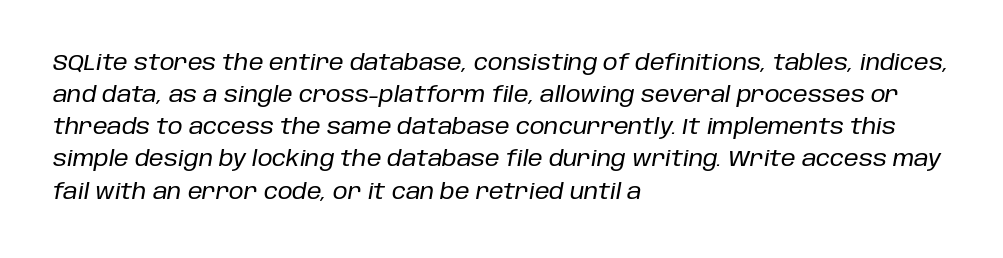
The image shows 21 px text type, italic (leaning right); set left-aligned, normal line spacing (1.53x), normal letter spacing, not underlined.
